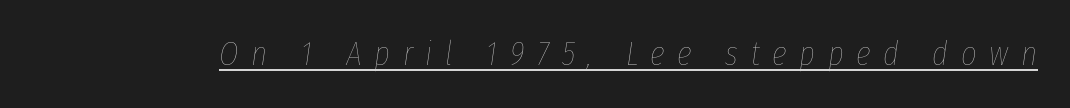
Q: Is the text bold? A: No.
Q: Is the text italic (slanted)? A: Yes, it leans right by about 8 degrees.
Q: Is the text underlined? A: Yes.
Q: Is the spacing between letters normal or unusually wide? A: Unusually wide.
Q: Width (condensed, normal, or wide)? A: Condensed.
Q: Stroke contrast? A: Low.
Q: x-height? A: Medium.
Q: Monospaced? A: No.
